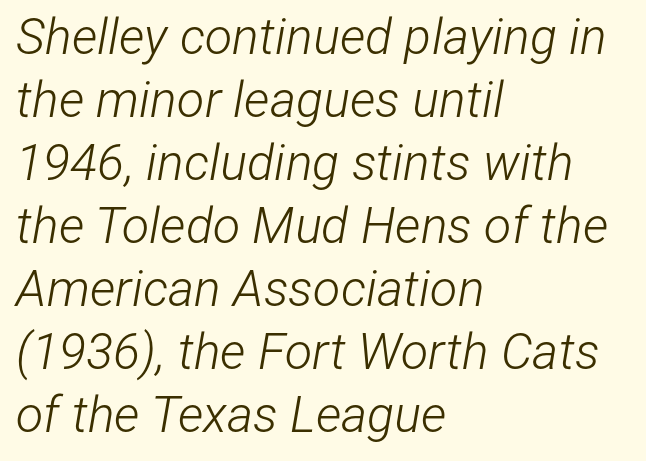
The image shows 50 px light, condensed type, italic (leaning right); set left-aligned, normal line spacing (1.26x), normal letter spacing, not underlined; low stroke contrast and a medium x-height.
